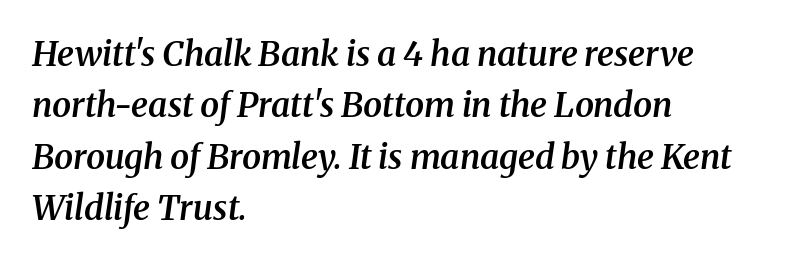
Default kerning and tracking; the words read as compact shapes. These lines stack with their left ends in a neat column. Stroke terminals: seriffed. You could not count columns in this text — the font is proportionally spaced. What weight is shown? A semibold, between regular and bold.
